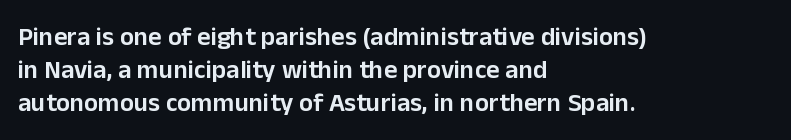
Typesetter's note: demi weight, one step under bold. Casual observation: everything's shoved over to the left. Words float on clear page, feet unadorned. The type sits square on the baseline with zero lean. Evenly set lines give the paragraph a standard silhouette. No extra tracking has been applied to these lines.
